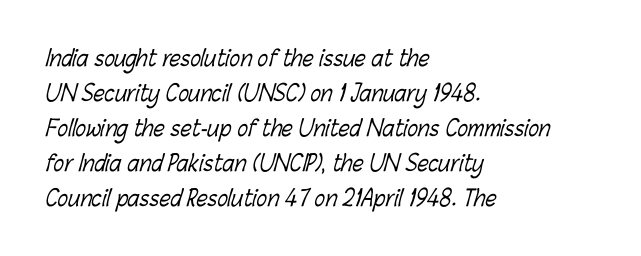
Unmarked baselines from the first word to the last. Line starts are locked; line ends wander. Stroke thickness stays within the range of a standard reading face or lighter. Does the leading feel generous? No, just average. Nobody touched the tracking dial on this one.
